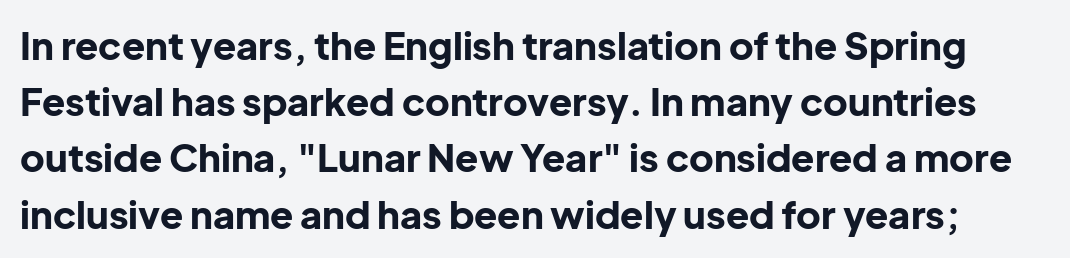
Q: Is the text bold? A: Yes.
Q: Is the text italic (slanted)? A: No, it is upright.
Q: Is the typeface a serif or a sans-serif typeface? A: Sans-serif.
Q: Is the text underlined? A: No.
Q: Is the spacing between letters normal or unusually wide? A: Normal.
Q: Is the spacing between lines tight, normal or loose? A: Normal.
Q: Width (condensed, normal, or wide)? A: Normal.
Q: Stroke contrast? A: Low.
Q: x-height? A: Medium.
Q: Monospaced? A: No.
